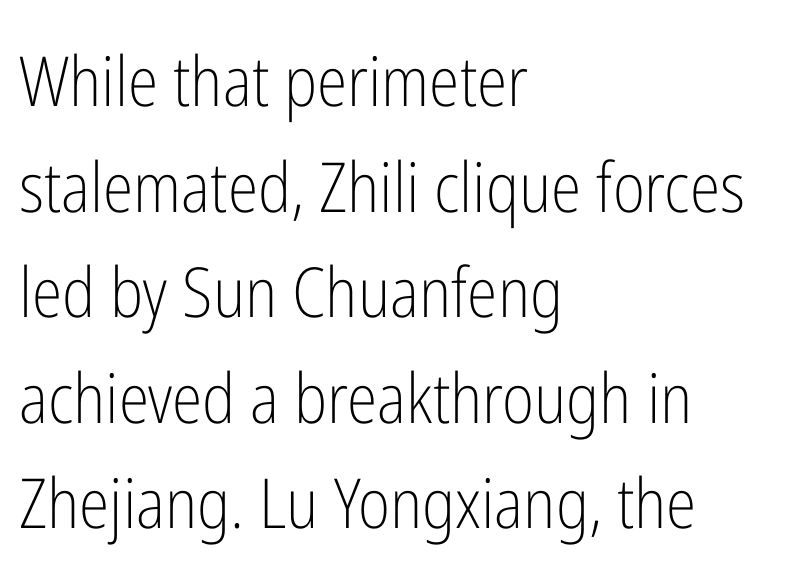
The image shows 69 px light, condensed sans-serif type, upright; set left-aligned, normal line spacing (1.53x), normal letter spacing, not underlined; low stroke contrast and a medium x-height.
